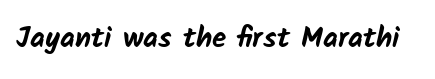
Q: Is the text bold? A: Yes.
Q: Is the typeface a serif or a sans-serif typeface? A: Sans-serif.
Q: Is the text underlined? A: No.
Q: Is the spacing between letters normal or unusually wide? A: Normal.
Q: Width (condensed, normal, or wide)? A: Normal.
Q: Stroke contrast? A: Low.
Q: x-height? A: Medium.
Q: Monospaced? A: No.
